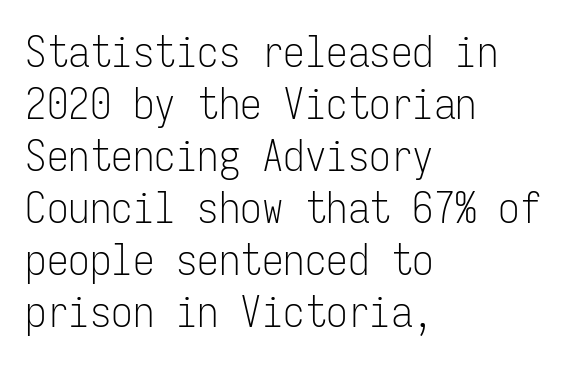
Q: Is the text bold? A: No.
Q: Is the text italic (slanted)? A: No, it is upright.
Q: Is the typeface a serif or a sans-serif typeface? A: Sans-serif.
Q: Is the text underlined? A: No.
Q: How is the paragraph aligned? A: Left-aligned.
Q: Is the spacing between letters normal or unusually wide? A: Normal.
Q: Width (condensed, normal, or wide)? A: Condensed.
Q: Stroke contrast? A: Low.
Q: x-height? A: Medium.
Q: Monospaced? A: Yes.
